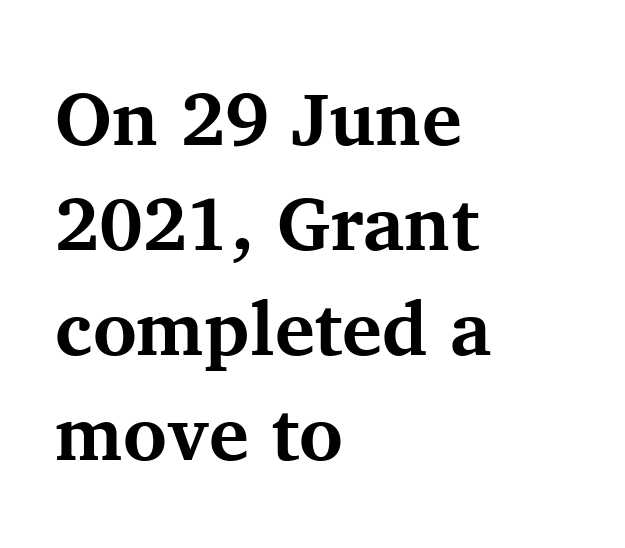
{"serif": "yes", "italic": "no", "bold": "yes", "weight": "bold", "width": "normal", "stroke_contrast": "medium", "x_height": "medium", "monospaced": "no", "underline": "no", "align": "left", "line_spacing": "normal", "line_spacing_ratio": 1.4, "letter_spacing": "normal", "letter_spacing_em": 0.0, "glyph_px": 75}
